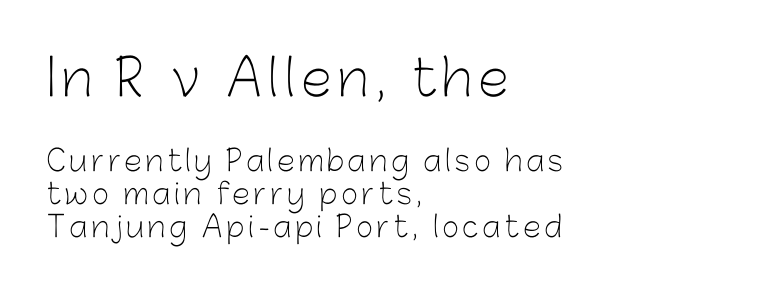
The image shows 50 px light sans-serif type, upright; set left-aligned, tight line spacing (1.13x), not underlined; the first (top) block is 1.72x larger; low stroke contrast and a medium x-height.
